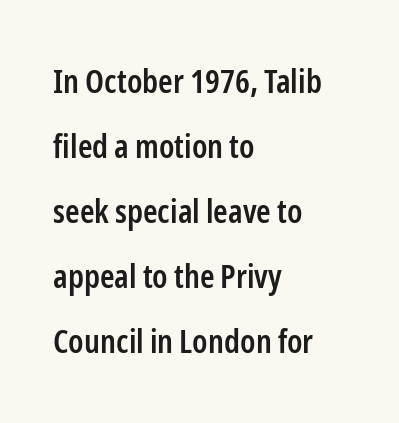
{"serif": "no", "italic": "no", "bold": "semi", "weight": "semibold", "width": "condensed", "stroke_contrast": "low", "x_height": "medium", "monospaced": "no", "underline": "no", "align": "left", "line_spacing": "loose", "line_spacing_ratio": 1.97, "letter_spacing": "normal", "letter_spacing_em": 0.0, "glyph_px": 33}
